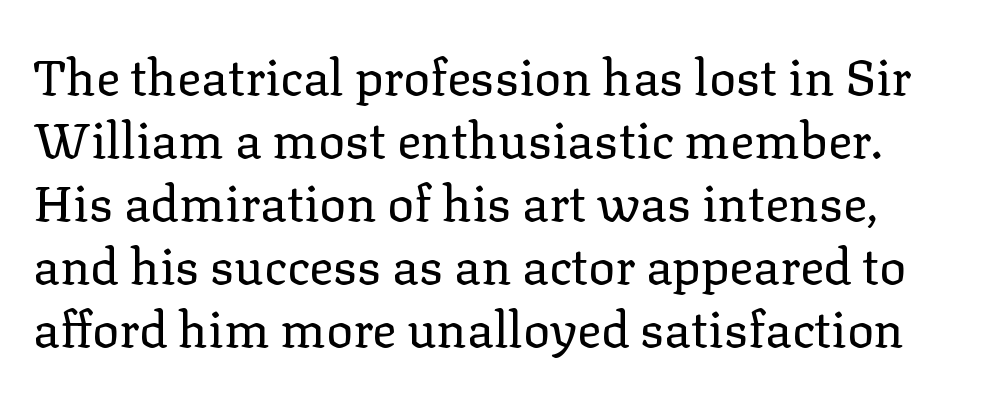
{"serif": "yes", "italic": "no", "bold": "no", "weight": "regular", "width": "normal", "stroke_contrast": "low", "x_height": "medium", "monospaced": "no", "underline": "no", "line_spacing": "normal", "line_spacing_ratio": 1.26, "letter_spacing": "normal", "letter_spacing_em": 0.0, "glyph_px": 50}
